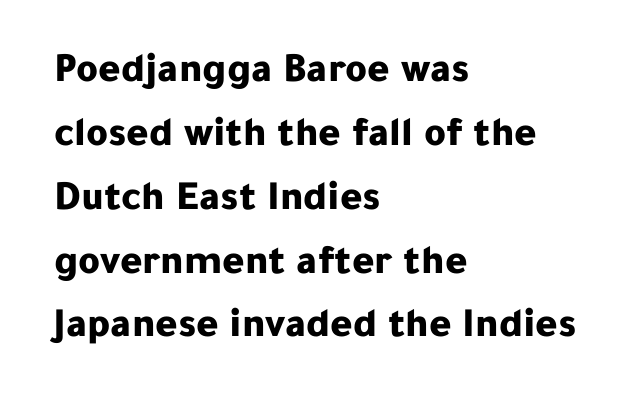
Does the type have serifs? No, each stem ends abruptly. The words here are not underlined. Line beginnings align vertically; line endings do not. These lines are rendered in a variable-pitch font.
